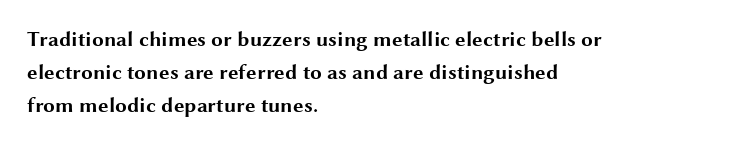
Q: Is the text bold? A: Yes.
Q: Is the text italic (slanted)? A: No, it is upright.
Q: Is the text underlined? A: No.
Q: How is the paragraph aligned? A: Left-aligned.
Q: Is the spacing between letters normal or unusually wide? A: Normal.
Q: Is the spacing between lines tight, normal or loose? A: Normal.
